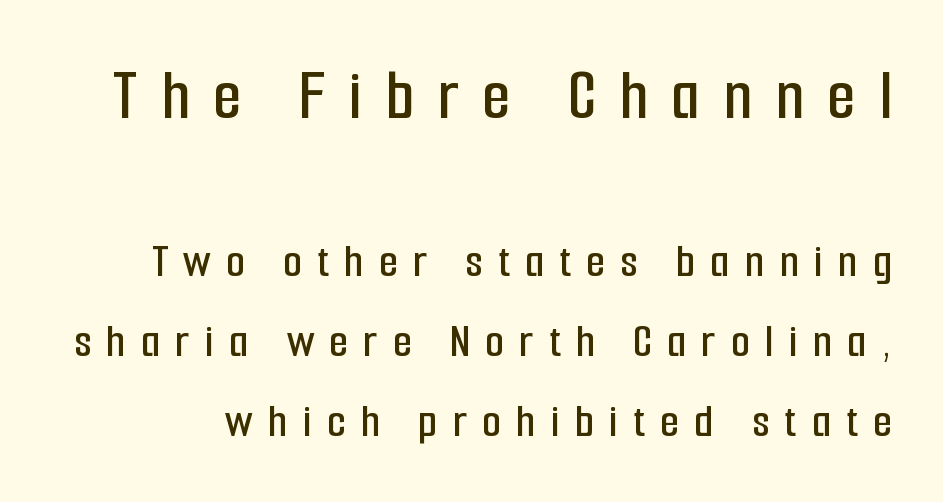
Q: Is the text italic (slanted)? A: No, it is upright.
Q: Is the typeface a serif or a sans-serif typeface? A: Sans-serif.
Q: Is the text underlined? A: No.
Q: Is the spacing between letters normal or unusually wide? A: Unusually wide.
Q: Is the spacing between lines tight, normal or loose? A: Normal.
Q: Which block of text is set in a larger size, the first (top) or the second (bottom)? A: The first (top) one.
Q: Width (condensed, normal, or wide)? A: Condensed.
Q: Stroke contrast? A: Low.
Q: x-height? A: Medium.
Q: Monospaced? A: No.
